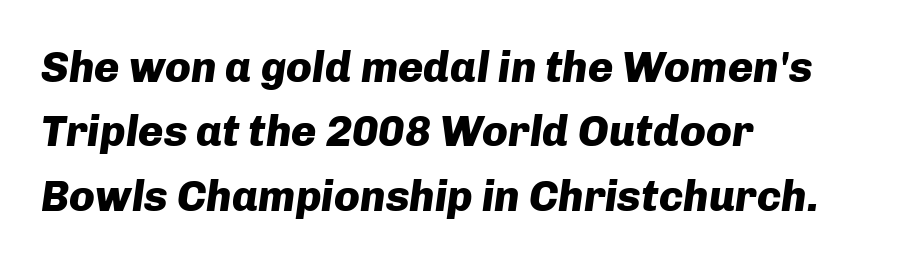
The image shows 43 px heavy type, italic (leaning right); set left-aligned, normal line spacing (1.5x), normal letter spacing, not underlined; low stroke contrast and a medium x-height.
